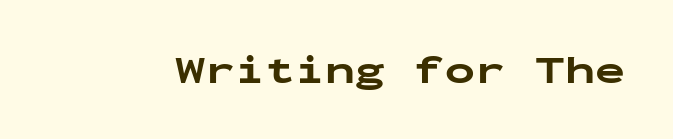
The image shows 40 px bold, wide sans-serif type, upright, monospaced; set normal letter spacing, not underlined; low stroke contrast and a medium x-height.
